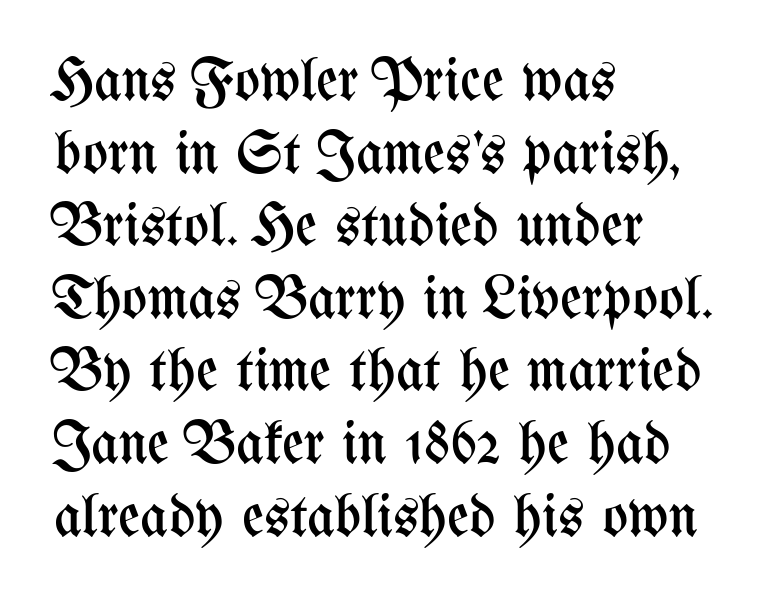
{"italic": "no", "bold": "no", "weight": "regular", "width": "condensed", "stroke_contrast": "medium", "x_height": "medium", "monospaced": "no", "underline": "no", "align": "left", "line_spacing_ratio": 1.21, "letter_spacing": "normal", "letter_spacing_em": 0.0, "glyph_px": 60}
